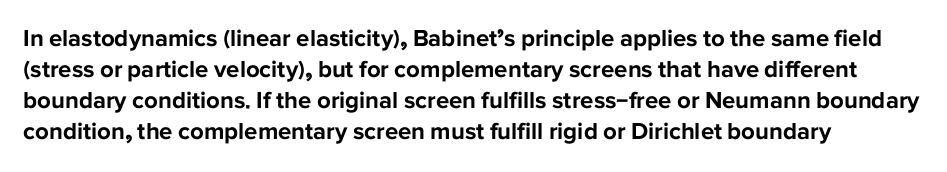
The image shows 24 px bold type, upright; set left-aligned, normal line spacing (1.29x), normal letter spacing, not underlined.
